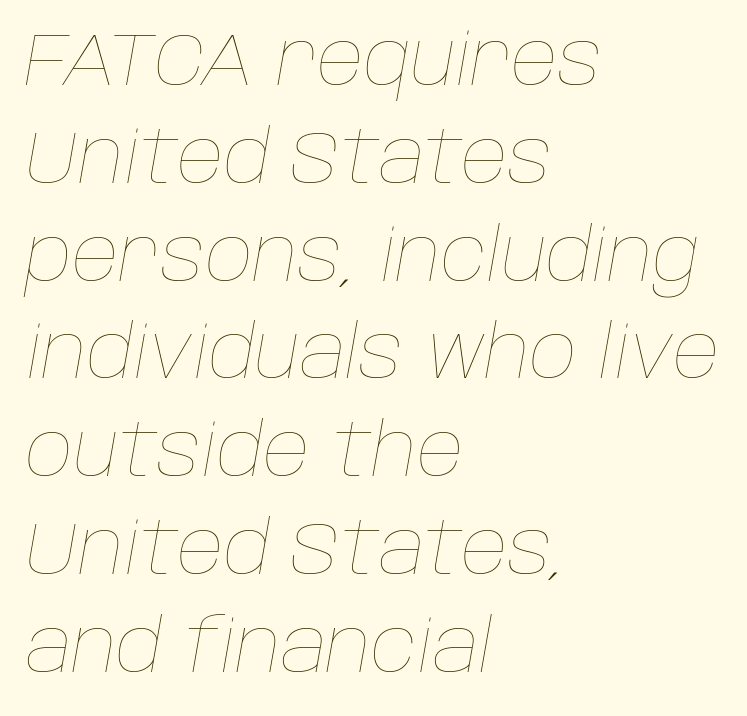
{"italic": "yes", "lean": "right", "slant_degrees": 10, "bold": "no", "weight": "thin", "width": "normal", "stroke_contrast": "low", "x_height": "large", "monospaced": "no", "underline": "no", "align": "left", "line_spacing": "normal", "line_spacing_ratio": 1.34, "letter_spacing": "normal", "letter_spacing_em": 0.0, "glyph_px": 73}
